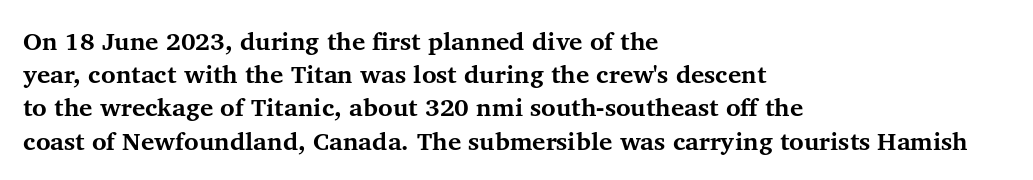
{"italic": "no", "bold": "yes", "underline": "no", "align": "left", "line_spacing": "normal", "line_spacing_ratio": 1.33, "letter_spacing": "normal", "letter_spacing_em": 0.0, "glyph_px": 25}
